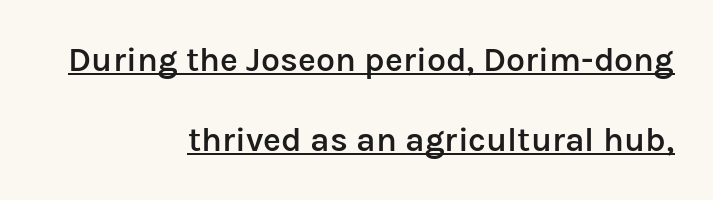
The image shows 34 px semibold sans-serif type, upright; set right-aligned, loose line spacing (2.36x), normal letter spacing, underlined; low stroke contrast and a medium x-height.
